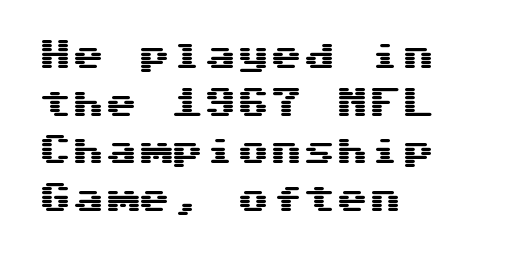
Q: Is the text italic (slanted)? A: No, it is upright.
Q: Is the typeface a serif or a sans-serif typeface? A: Sans-serif.
Q: Is the text underlined? A: No.
Q: How is the paragraph aligned? A: Left-aligned.
Q: Is the spacing between letters normal or unusually wide? A: Normal.
Q: Is the spacing between lines tight, normal or loose? A: Normal.
Q: Width (condensed, normal, or wide)? A: Wide.
Q: Stroke contrast? A: Medium.
Q: x-height? A: Medium.
